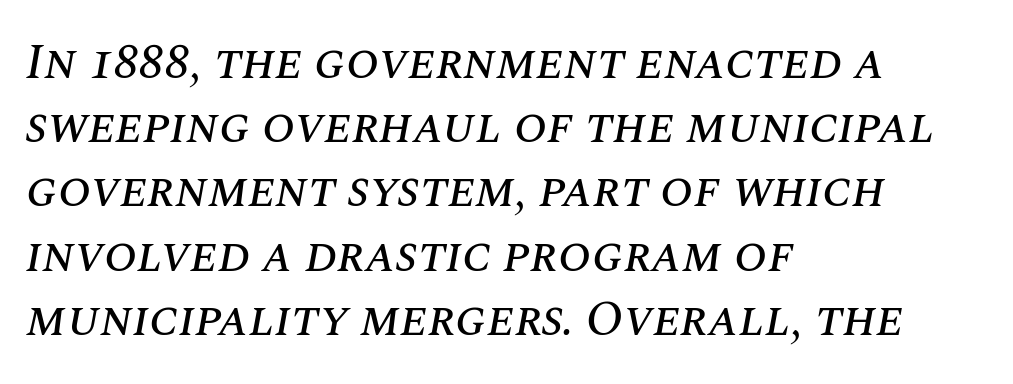
{"italic": "yes", "lean": "right", "slant_degrees": 10, "width": "normal", "stroke_contrast": "medium", "x_height": "large", "monospaced": "no", "underline": "no", "align": "left", "line_spacing": "normal", "line_spacing_ratio": 1.31, "letter_spacing": "normal", "letter_spacing_em": 0.0, "glyph_px": 49}
